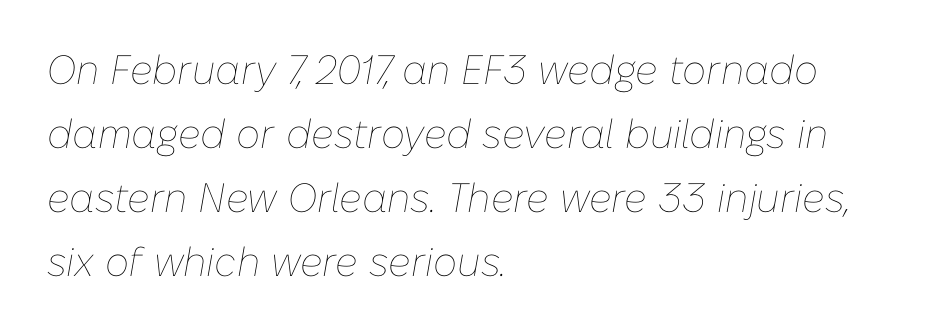
The image shows 41 px thin type, italic (leaning right); set left-aligned, normal line spacing (1.56x), normal letter spacing, not underlined; low stroke contrast and a medium x-height.
